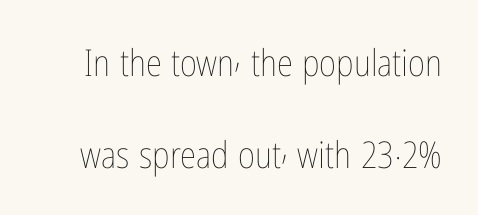
{"italic": "no", "bold": "no", "weight": "thin", "width": "condensed", "stroke_contrast": "low", "x_height": "medium", "monospaced": "no", "underline": "no", "line_spacing": "loose", "line_spacing_ratio": 2.48, "letter_spacing": "normal", "letter_spacing_em": 0.0, "glyph_px": 37}
